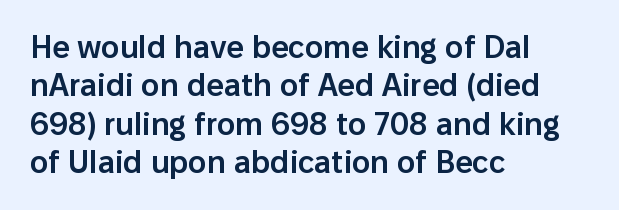
Q: Is the text bold? A: Semi-bold.
Q: Is the text italic (slanted)? A: No, it is upright.
Q: Is the typeface a serif or a sans-serif typeface? A: Sans-serif.
Q: Is the text underlined? A: No.
Q: How is the paragraph aligned? A: Left-aligned.
Q: Is the spacing between letters normal or unusually wide? A: Normal.
Q: Width (condensed, normal, or wide)? A: Normal.
Q: Stroke contrast? A: Low.
Q: x-height? A: Medium.
Q: Monospaced? A: No.
